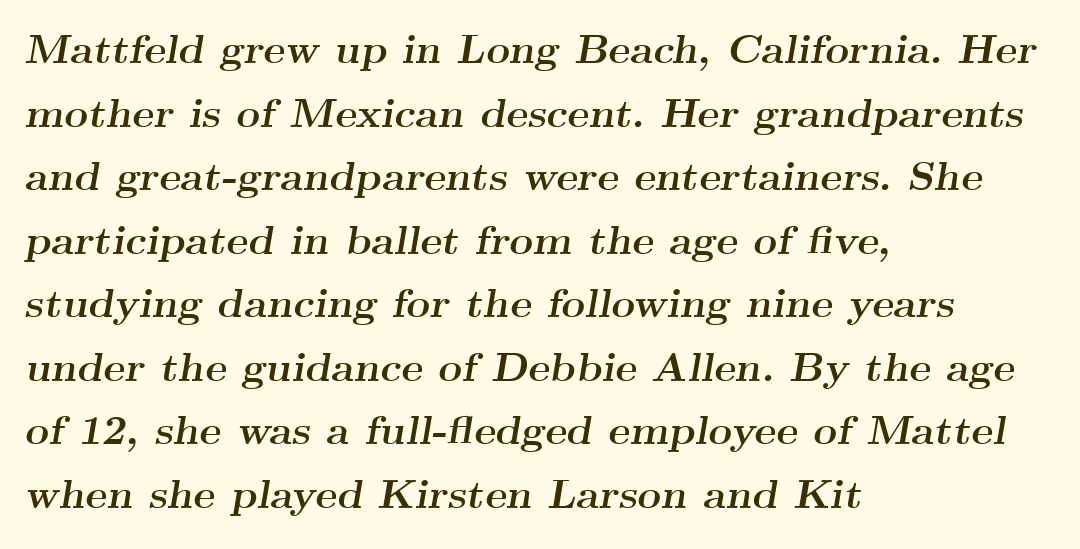
{"serif": "yes", "italic": "yes", "lean": "right", "slant_degrees": 9, "bold": "yes", "weight": "semibold", "width": "wide", "stroke_contrast": "medium", "x_height": "small", "monospaced": "no", "underline": "no", "align": "left", "line_spacing": "normal", "line_spacing_ratio": 1.55, "letter_spacing": "normal", "letter_spacing_em": 0.0, "glyph_px": 41}
